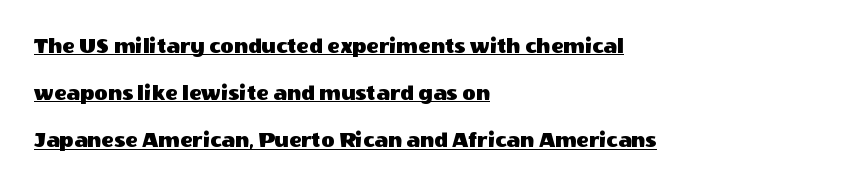
Q: Is the text italic (slanted)? A: No, it is upright.
Q: Is the text underlined? A: Yes.
Q: How is the paragraph aligned? A: Left-aligned.
Q: Is the spacing between letters normal or unusually wide? A: Normal.
Q: Is the spacing between lines tight, normal or loose? A: Loose.
